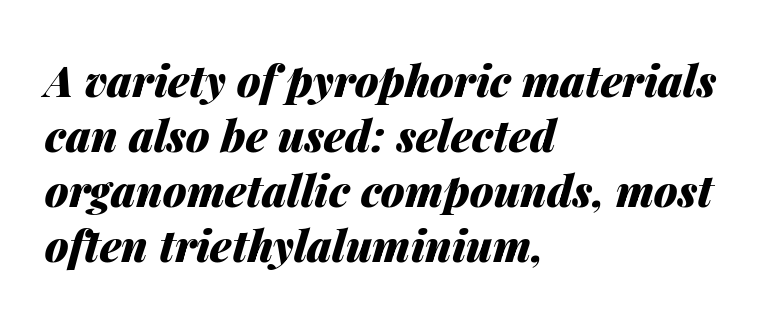
{"italic": "yes", "lean": "right", "slant_degrees": 14, "bold": "yes", "weight": "heavy", "width": "normal", "stroke_contrast": "medium", "x_height": "medium", "monospaced": "no", "underline": "no", "align": "left", "line_spacing": "normal", "line_spacing_ratio": 1.28, "letter_spacing": "normal", "letter_spacing_em": 0.0, "glyph_px": 43}
